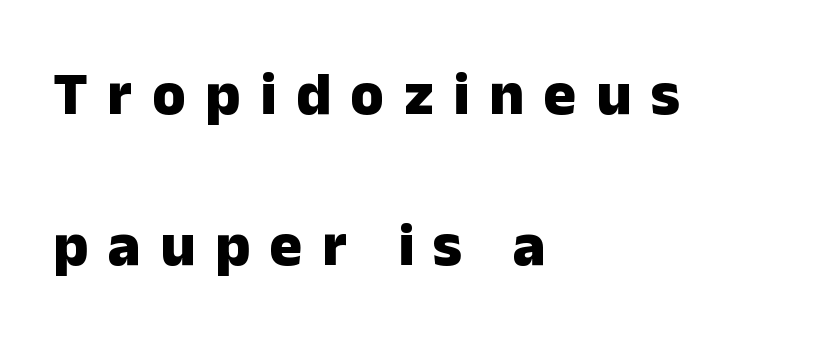
Q: Is the text bold? A: Yes.
Q: Is the text italic (slanted)? A: No, it is upright.
Q: Is the typeface a serif or a sans-serif typeface? A: Sans-serif.
Q: Is the text underlined? A: No.
Q: How is the paragraph aligned? A: Left-aligned.
Q: Is the spacing between letters normal or unusually wide? A: Unusually wide.
Q: Is the spacing between lines tight, normal or loose? A: Loose.
Q: Width (condensed, normal, or wide)? A: Normal.
Q: Stroke contrast? A: Low.
Q: x-height? A: Medium.
Q: Monospaced? A: No.
